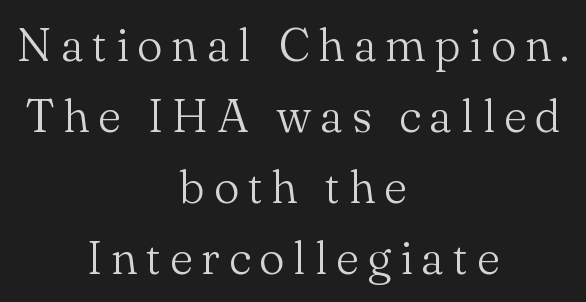
Q: Is the text bold? A: No.
Q: Is the text italic (slanted)? A: No, it is upright.
Q: Is the typeface a serif or a sans-serif typeface? A: Serif.
Q: Is the text underlined? A: No.
Q: How is the paragraph aligned? A: Centered.
Q: Is the spacing between lines tight, normal or loose? A: Normal.
Q: Width (condensed, normal, or wide)? A: Normal.
Q: Stroke contrast? A: Medium.
Q: x-height? A: Small.
Q: Monospaced? A: No.
